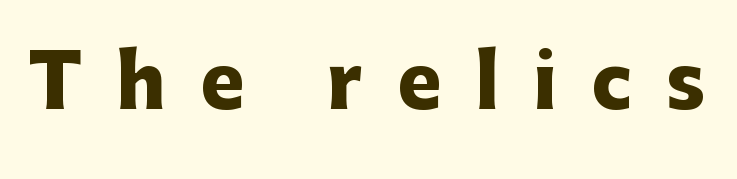
{"serif": "no", "italic": "no", "bold": "yes", "weight": "heavy", "width": "normal", "stroke_contrast": "low", "x_height": "medium", "monospaced": "no", "underline": "no", "letter_spacing": "wide", "letter_spacing_em": 0.46, "glyph_px": 74}
